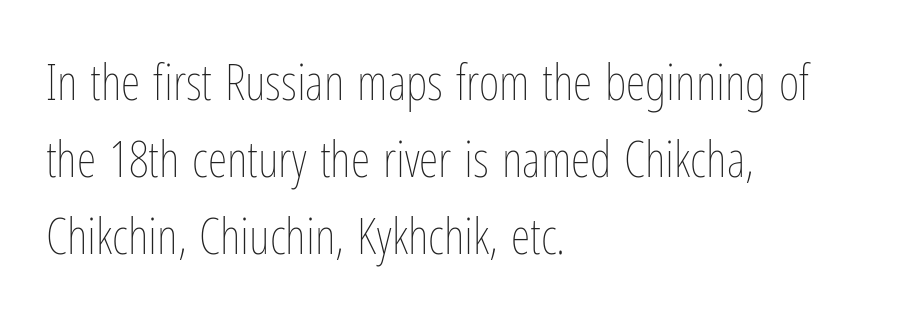
The passage shown has conventional tracking throughout. A roman cut, with each character standing at attention. The lines are quadded left. No chunkiness to these letters — they're not bold.
